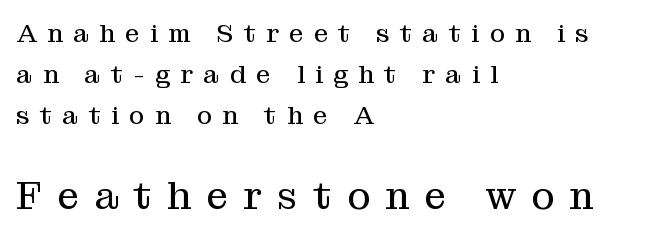
{"serif": "yes", "italic": "no", "bold": "no", "weight": "regular", "width": "normal", "stroke_contrast": "medium", "x_height": "medium", "monospaced": "no", "underline": "no", "align": "left", "line_spacing": "normal", "line_spacing_ratio": 1.57, "letter_spacing": "wide", "letter_spacing_em": 0.39, "larger_block": "second", "size_ratio": 1.5, "glyph_px": 39}
